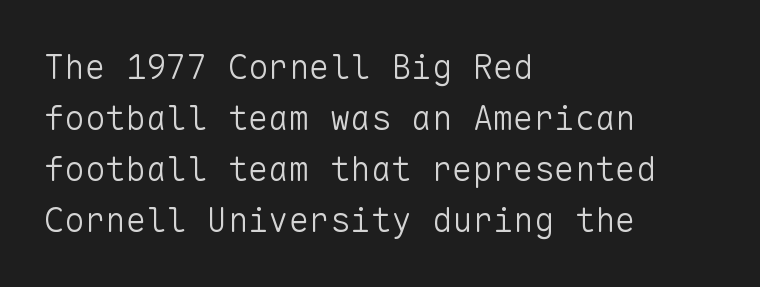
{"serif": "no", "italic": "no", "bold": "no", "weight": "light", "width": "normal", "stroke_contrast": "low", "x_height": "medium", "monospaced": "yes", "underline": "no", "align": "left", "line_spacing": "normal", "line_spacing_ratio": 1.5, "letter_spacing": "normal", "letter_spacing_em": 0.0, "glyph_px": 34}
